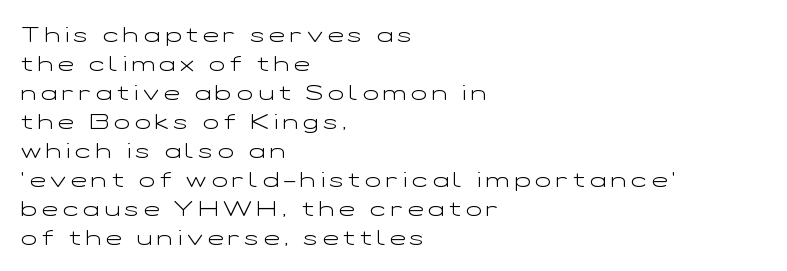
The vertical gap from one line to the next is medium. The letters look calm and open, with moderate or lighter stems. Type without underlining. Every stem runs plumb, perpendicular to the baseline. The type is letterspaced generously, with wide tracking.
